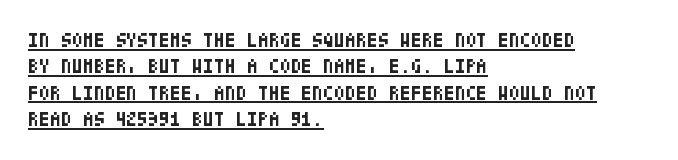
The image shows 20 px bold type, upright; set left-aligned, normal line spacing (1.32x), normal letter spacing, underlined.
